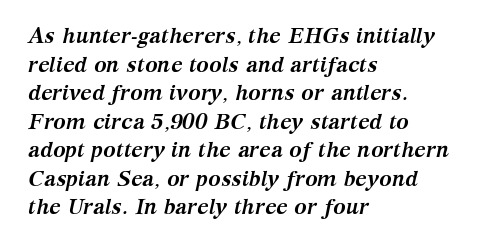
The lines sit at an ordinary, default distance from one another. The face used here has a pronounced slope to its letters. The rendering uses a bold face; every stroke is thick and dark. Descender tails drop into unmarked territory.
